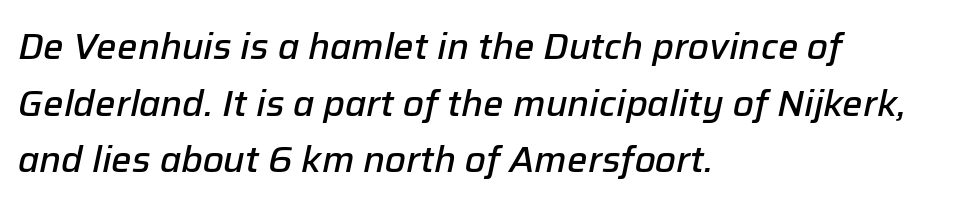
Q: Is the text bold? A: Semi-bold.
Q: Is the text italic (slanted)? A: Yes, it leans right by about 12 degrees.
Q: Is the text underlined? A: No.
Q: How is the paragraph aligned? A: Left-aligned.
Q: Is the spacing between letters normal or unusually wide? A: Normal.
Q: Is the spacing between lines tight, normal or loose? A: Normal.
Q: Width (condensed, normal, or wide)? A: Normal.
Q: Stroke contrast? A: Low.
Q: x-height? A: Medium.
Q: Monospaced? A: No.
